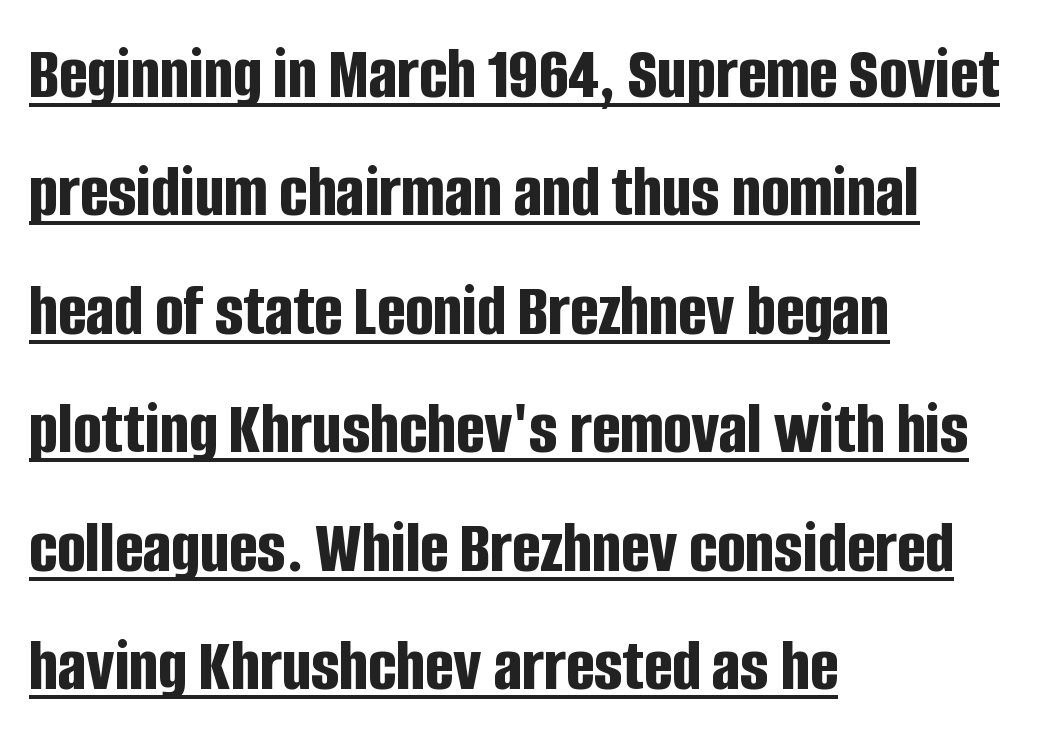
How heavy is the stroke? Heavy — this is a bold. Left-aligned paragraph, ragged on the right. Regarding serifs, this sample does without them. Is this a fixed-width face? No — the glyphs have proportional, varying widths.
